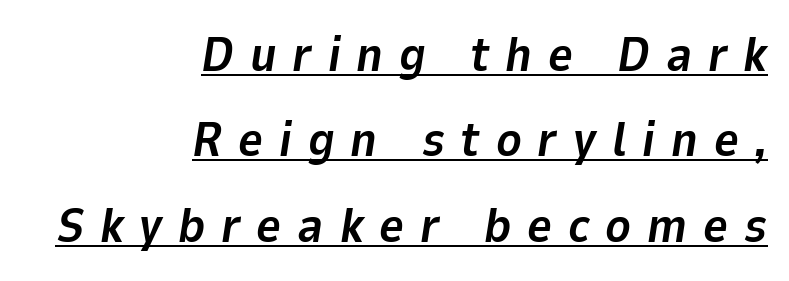
The image shows 48 px bold type, italic (leaning right); set right-aligned, line spacing 1.78x, unusually wide letter spacing (+0.33 em), underlined; low stroke contrast and a medium x-height.
